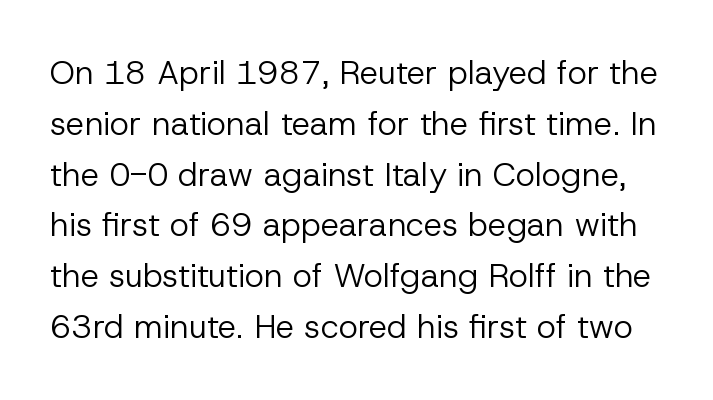
The image shows 33 px regular-weight sans-serif type, upright; set normal line spacing (1.54x), normal letter spacing, not underlined; low stroke contrast and a medium x-height.
